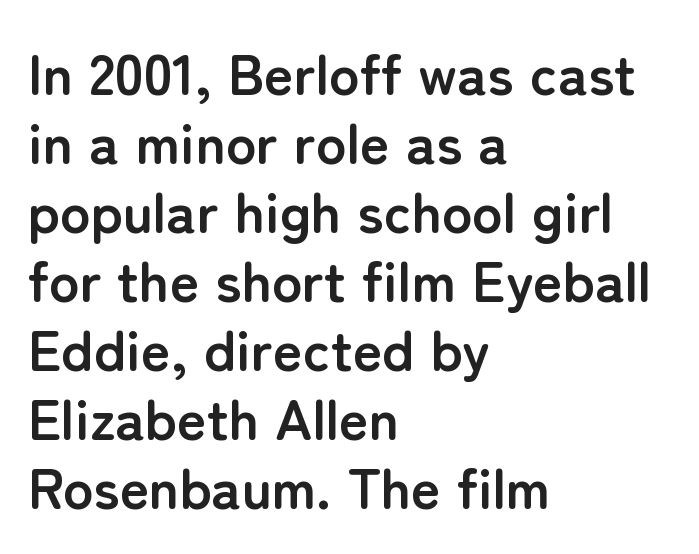
{"serif": "no", "italic": "no", "bold": "yes", "weight": "semibold", "width": "normal", "stroke_contrast": "low", "x_height": "medium", "monospaced": "no", "underline": "no", "align": "left", "line_spacing_ratio": 1.21, "letter_spacing": "normal", "letter_spacing_em": 0.0, "glyph_px": 57}
